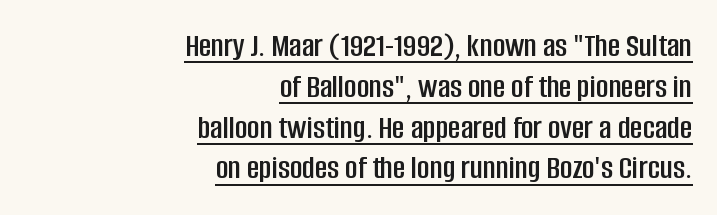
The image shows 34 px condensed sans-serif type, upright; set right-aligned, line spacing 1.2x, normal letter spacing, underlined; low stroke contrast and a large x-height.
